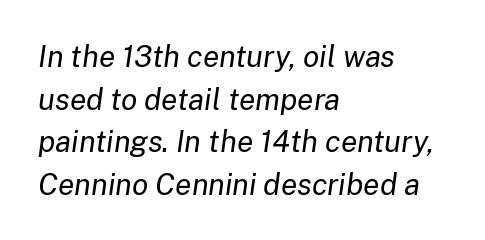
Honestly, the row spacing looks completely unremarkable. The passage shown is not underscored anywhere. The passage is arranged the way most books set body copy — flush left. You could not count columns in this text — the font is proportionally spaced. The letterforms sit at book weight or below. Designer's note — italics engaged.
